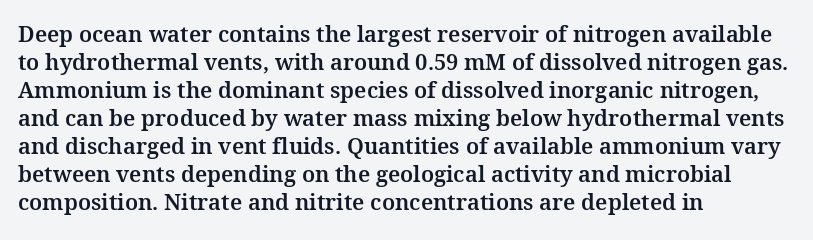
The image shows 22 px text type, upright; set left-aligned, normal line spacing (1.27x), normal letter spacing, not underlined.
